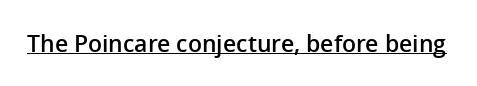
A typesetter would call this zero additional tracking. The rendered words wear a rule along their underside. Every character sits straight up, as roman type does. Typesetter's note: demi weight, one step under bold.
